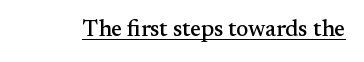
You can see a thin bar hugging the bottom of the glyphs. This rendering leaves character spacing at its baseline value. Style check: upright.
